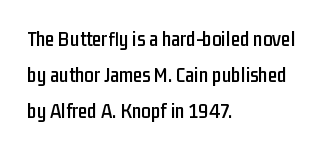
Q: Is the text italic (slanted)? A: No, it is upright.
Q: Is the text underlined? A: No.
Q: How is the paragraph aligned? A: Left-aligned.
Q: Is the spacing between letters normal or unusually wide? A: Normal.
